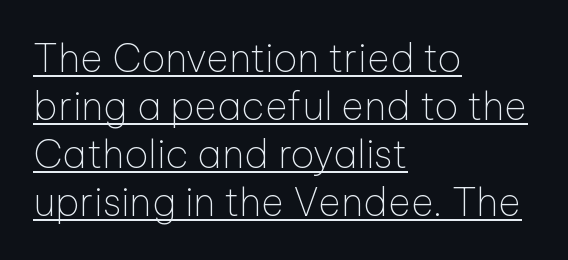
Style check: upright. The words here are underlined. Each letter's strokes conclude bluntly, with no projecting serifs. The face used here is rendered with its standard letterfit. Character widths vary here, with narrow letters taking less room than wide ones. The rendering anchors every line to the left-hand side.
